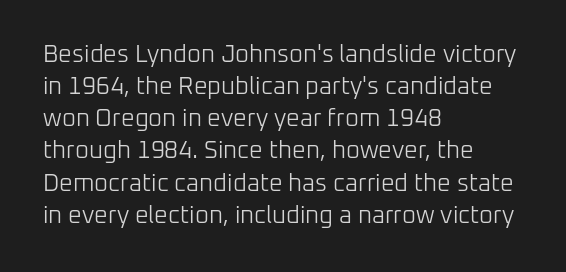
The image shows 24 px text type, upright; set left-aligned, normal line spacing (1.34x), normal letter spacing, not underlined.
